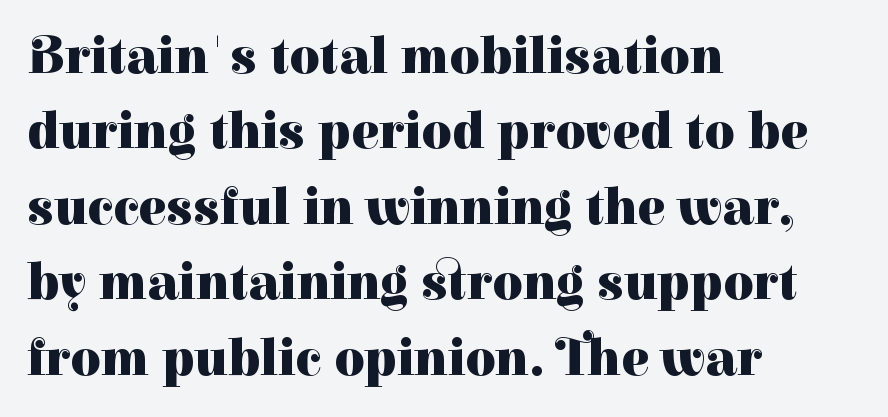
{"serif": "yes", "italic": "no", "bold": "yes", "weight": "heavy", "width": "normal", "stroke_contrast": "high", "x_height": "medium", "monospaced": "no", "underline": "no", "align": "left", "line_spacing": "normal", "line_spacing_ratio": 1.45, "letter_spacing": "normal", "letter_spacing_em": 0.0, "glyph_px": 52}
